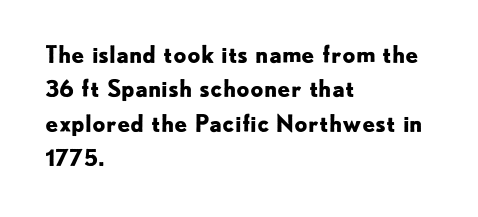
{"italic": "no", "bold": "yes", "underline": "no", "align": "left", "line_spacing": "normal", "line_spacing_ratio": 1.49, "letter_spacing": "normal", "letter_spacing_em": 0.0, "glyph_px": 23}
